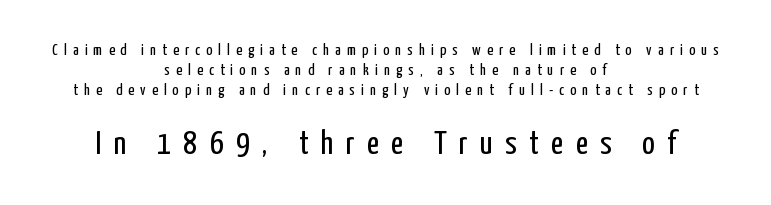
{"serif": "no", "italic": "no", "bold": "no", "weight": "regular", "width": "condensed", "stroke_contrast": "low", "x_height": "medium", "monospaced": "no", "underline": "no", "align": "center", "line_spacing": "normal", "line_spacing_ratio": 1.25, "letter_spacing": "wide", "letter_spacing_em": 0.38, "larger_block": "second", "size_ratio": 2.06, "glyph_px": 33}
